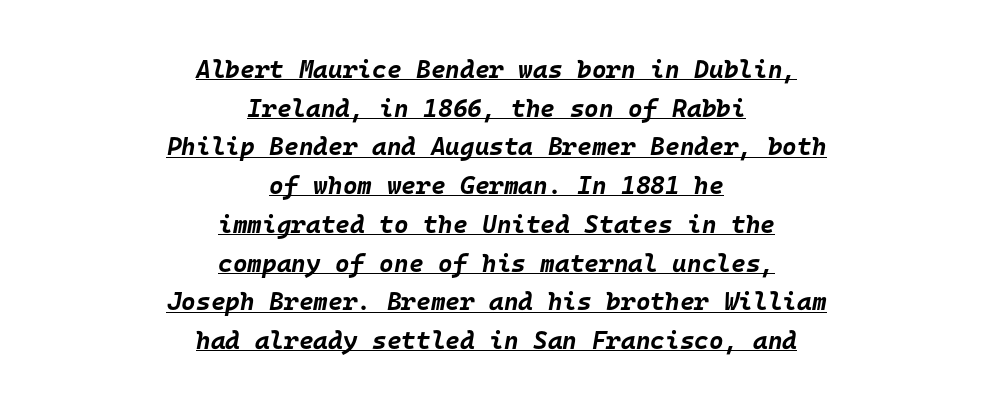
Italic? Definitely — the glyphs are oblique. Rows of type keep a routine distance in the vertical direction. Neither beginnings nor endings align; midpoints do. This sample carries an underscore along the baseline area.
